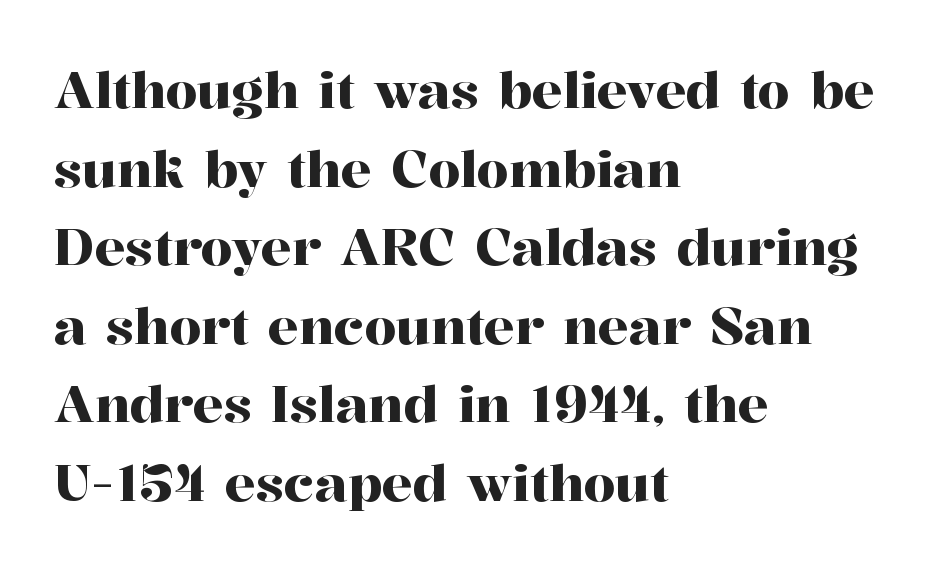
{"serif": "yes", "italic": "no", "width": "normal", "stroke_contrast": "high", "x_height": "medium", "monospaced": "no", "underline": "no", "align": "left", "line_spacing": "normal", "line_spacing_ratio": 1.54, "letter_spacing": "normal", "letter_spacing_em": 0.0, "glyph_px": 51}
